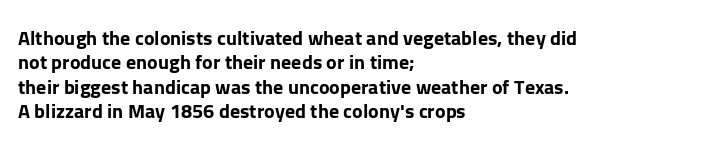
In terms of weight, the rendering is a true, heavy bold. In CSS terms this would be text-align: left. This rendering leaves character spacing at its baseline value. Honestly, there is no underline to notice here at all. The typography opts for an upright posture over an oblique one.
